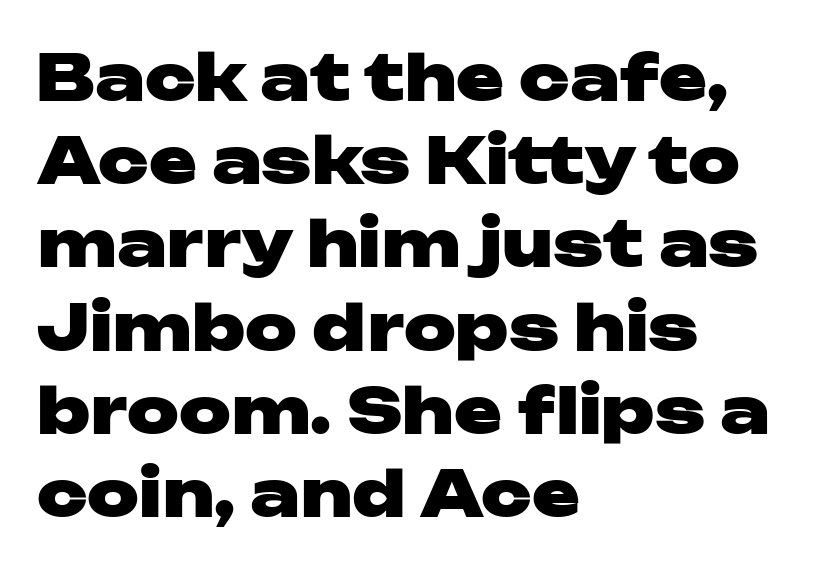
Students, observe: this is what conventionally led text looks like. Proportional: the letters do not fall into vertical columns. The type family on display is of the sans-serif kind. These words are printed bold, with thick strokes throughout. Notice how the stems are strictly vertical — no italics here.
